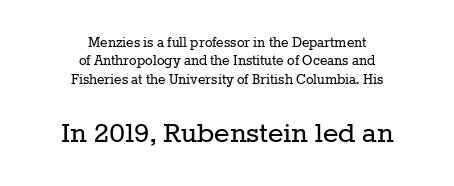
The image shows 33 px regular-weight serif type, upright; set centered, tight line spacing (1.15x), normal letter spacing, not underlined; the second (bottom) block is 2.06x larger; low stroke contrast and a medium x-height.
